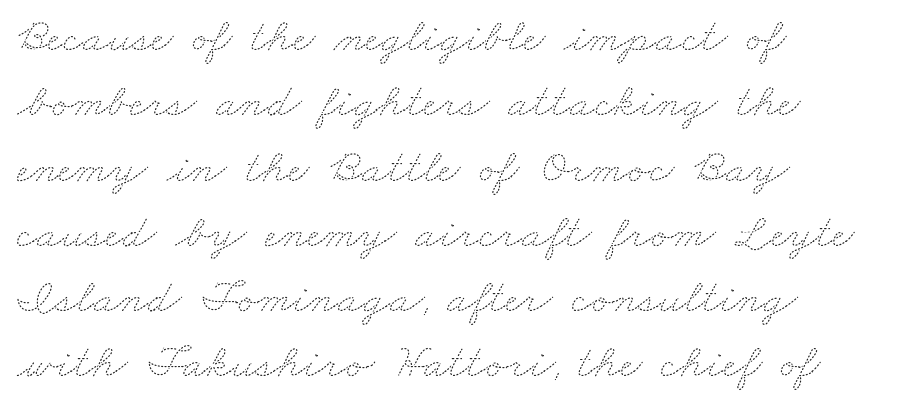
Q: Is the text bold? A: No.
Q: Is the text underlined? A: No.
Q: How is the paragraph aligned? A: Left-aligned.
Q: Is the spacing between letters normal or unusually wide? A: Normal.
Q: Is the spacing between lines tight, normal or loose? A: Normal.
Q: Width (condensed, normal, or wide)? A: Wide.
Q: Stroke contrast? A: Medium.
Q: x-height? A: Small.
Q: Monospaced? A: No.
